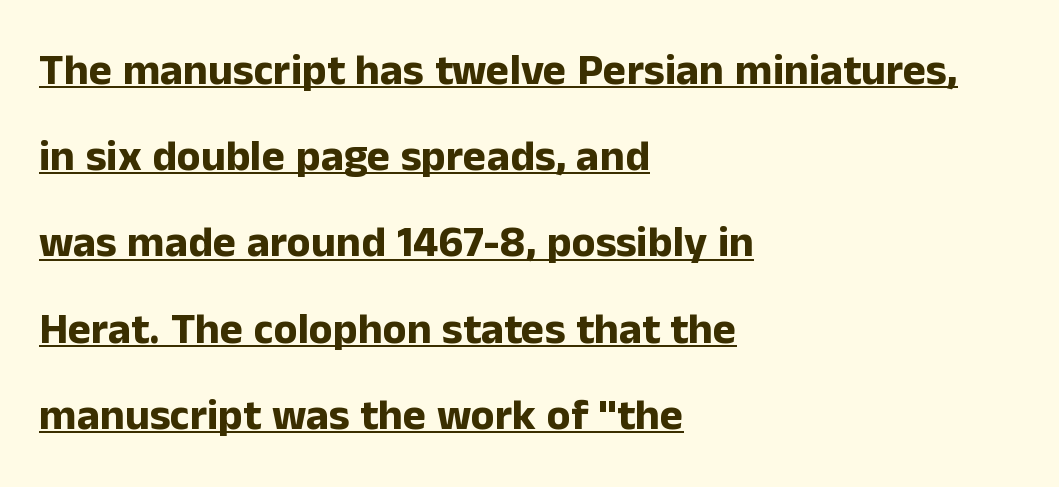
Descenders here cross a horizontal rule under the line. The compositor pushed each line to the left boundary. Does extra space separate the letters? No, they use regular spacing. Serif or sans? Sans — the stroke terminals are bare. The lettering stays uniformly vertical, giving the passage a roman look.
